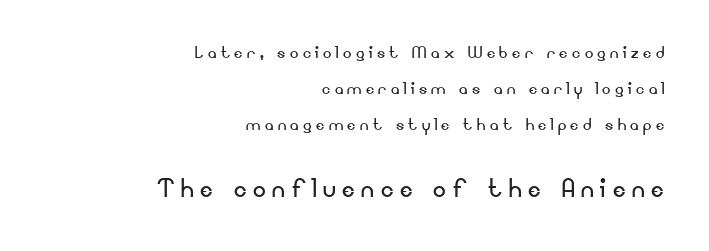
The image shows 32 px regular-weight sans-serif type, upright; set right-aligned, line spacing 1.71x, unusually wide letter spacing (+0.21 em), not underlined; the second (bottom) block is 1.52x larger; low stroke contrast and a small x-height.
